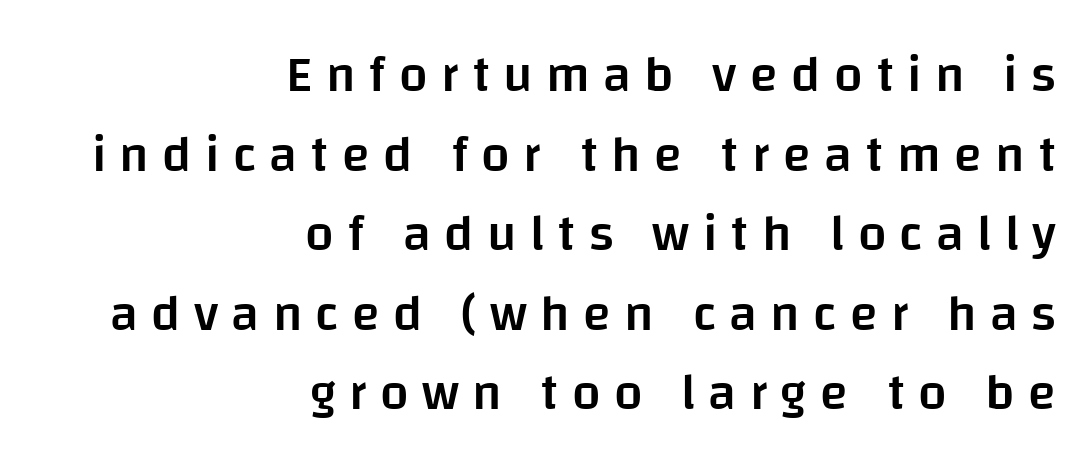
Q: Is the text bold? A: Semi-bold.
Q: Is the text italic (slanted)? A: No, it is upright.
Q: Is the typeface a serif or a sans-serif typeface? A: Sans-serif.
Q: Is the text underlined? A: No.
Q: How is the paragraph aligned? A: Right-aligned.
Q: Is the spacing between letters normal or unusually wide? A: Unusually wide.
Q: Is the spacing between lines tight, normal or loose? A: Normal.
Q: Width (condensed, normal, or wide)? A: Normal.
Q: Stroke contrast? A: Low.
Q: x-height? A: Large.
Q: Monospaced? A: No.
